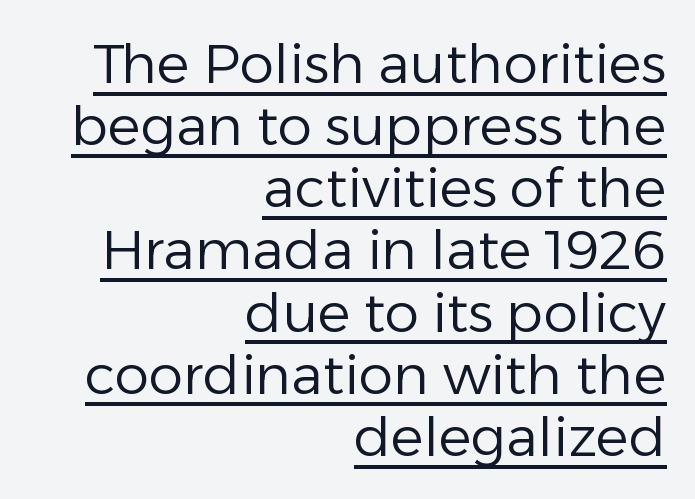
The image shows 55 px regular-weight sans-serif type, upright; set right-aligned, tight line spacing (1.13x), normal letter spacing, underlined; low stroke contrast and a medium x-height.
